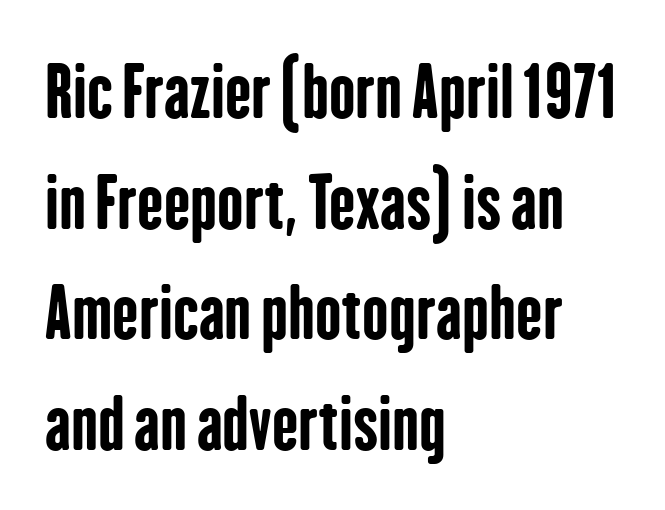
{"serif": "no", "italic": "no", "bold": "yes", "weight": "bold", "width": "condensed", "stroke_contrast": "low", "x_height": "medium", "monospaced": "no", "underline": "no", "align": "left", "line_spacing": "normal", "line_spacing_ratio": 1.58, "letter_spacing": "normal", "letter_spacing_em": 0.0, "glyph_px": 70}
